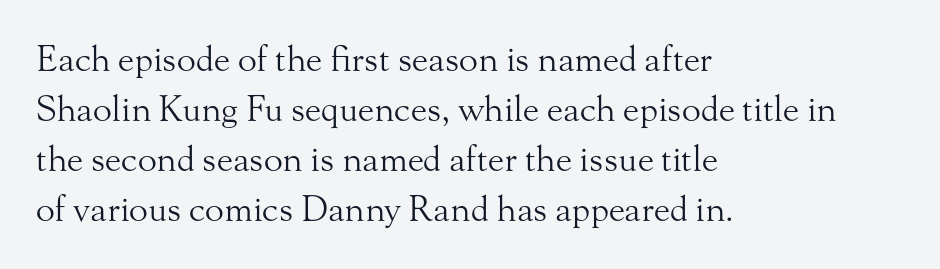
A typesetter would call this leading conventional body-copy spacing. The gap between lines stays unmarked. Stroke terminals: seriffed. The font's upright variant was chosen for this text. Compared with a typical body face, this is equally light or lighter still.
